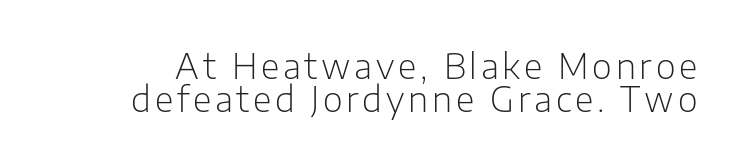
The image shows 34 px light sans-serif type, upright; set tight line spacing (0.96x), not underlined; low stroke contrast and a medium x-height.
